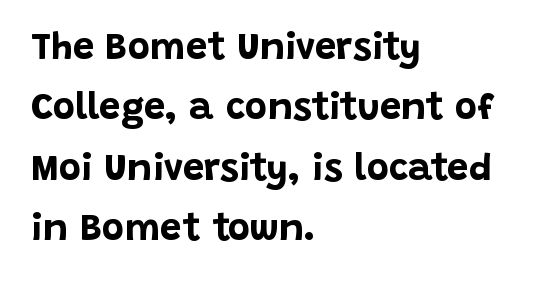
Q: Is the text bold? A: Yes.
Q: Is the text italic (slanted)? A: No, it is upright.
Q: Is the typeface a serif or a sans-serif typeface? A: Sans-serif.
Q: Is the text underlined? A: No.
Q: How is the paragraph aligned? A: Left-aligned.
Q: Is the spacing between letters normal or unusually wide? A: Normal.
Q: Is the spacing between lines tight, normal or loose? A: Normal.
Q: Width (condensed, normal, or wide)? A: Normal.
Q: Stroke contrast? A: Low.
Q: x-height? A: Large.
Q: Monospaced? A: No.
